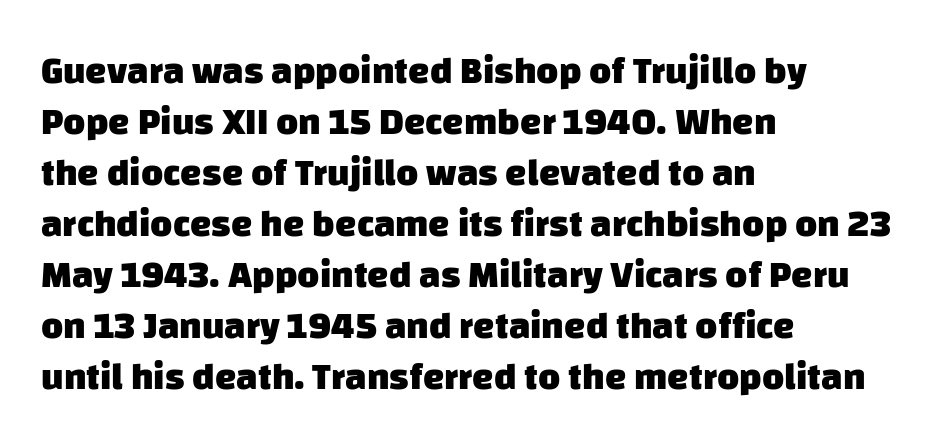
The image shows 38 px heavy sans-serif type; set left-aligned, normal line spacing (1.34x), normal letter spacing, not underlined; low stroke contrast and a large x-height.
